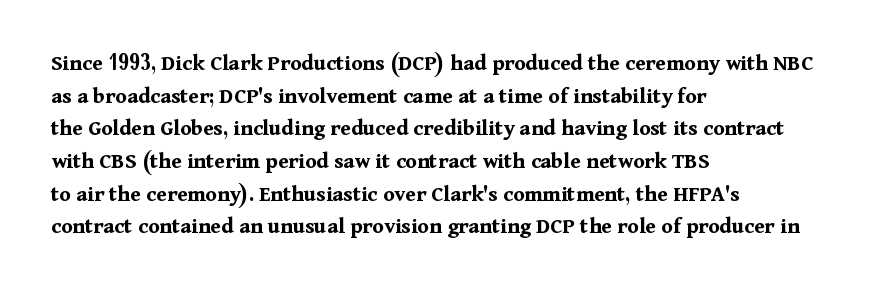
{"italic": "no", "bold": "yes", "underline": "no", "align": "left", "line_spacing": "normal", "line_spacing_ratio": 1.42, "letter_spacing": "normal", "letter_spacing_em": 0.0, "glyph_px": 23}
